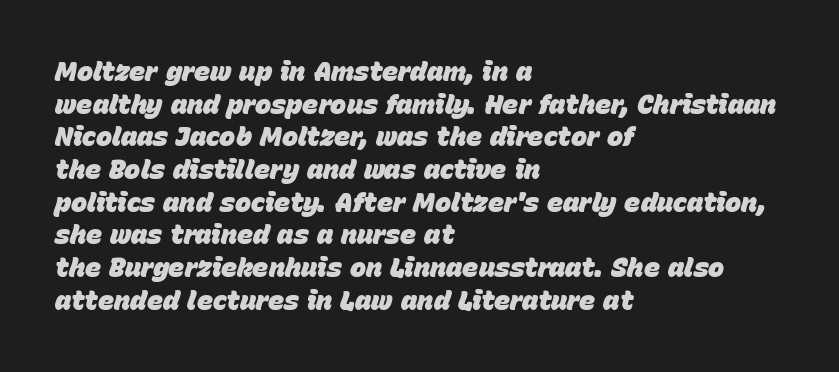
When letters slant like this, we call the style italic. These lines keep a tight, regular rhythm from letter to letter. Underline: absent. Compared with a centered layout, this one pins lines to the left instead. The sample has been set heavy, in full bold.
